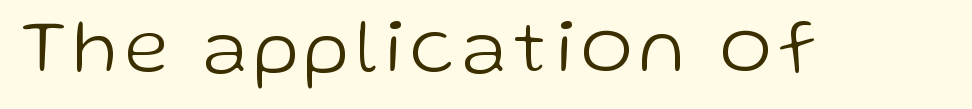
{"serif": "no", "italic": "no", "bold": "no", "weight": "light", "width": "normal", "stroke_contrast": "low", "x_height": "medium", "monospaced": "no", "underline": "no", "glyph_px": 77}
